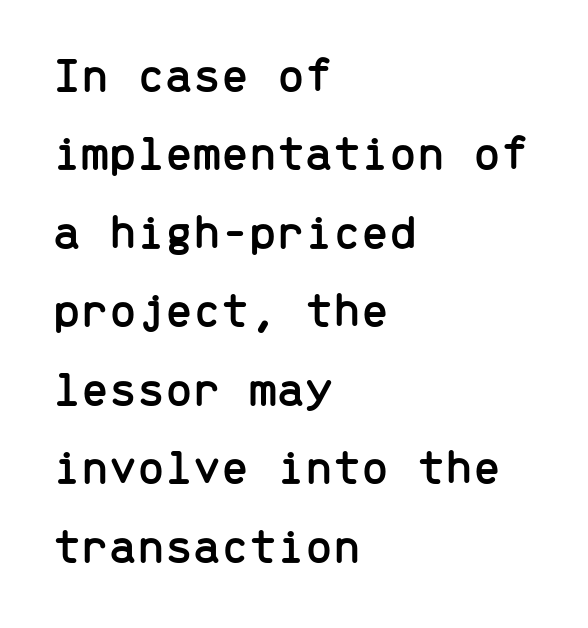
{"serif": "no", "italic": "no", "width": "normal", "stroke_contrast": "low", "x_height": "medium", "monospaced": "yes", "underline": "no", "align": "left", "line_spacing": "normal", "line_spacing_ratio": 1.57, "letter_spacing": "normal", "letter_spacing_em": 0.0, "glyph_px": 50}
